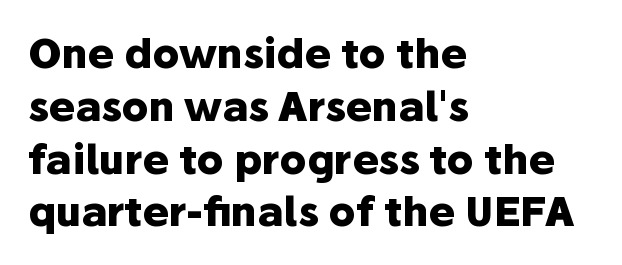
The image shows 40 px heavy sans-serif type, upright; set left-aligned, normal line spacing (1.32x), normal letter spacing, not underlined; low stroke contrast and a medium x-height.
